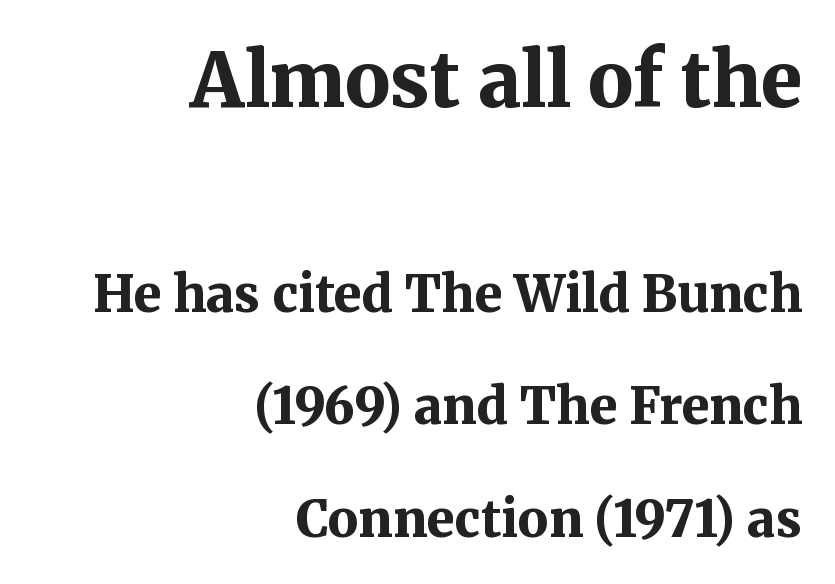
The image shows 75 px bold serif type, upright; set right-aligned, loose line spacing (2.25x), normal letter spacing, not underlined; the first (top) block is 1.5x larger; medium stroke contrast and a medium x-height.
